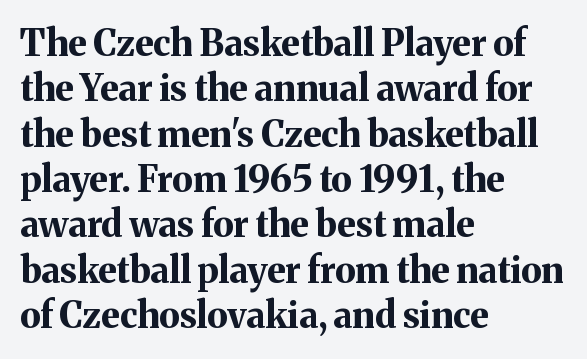
{"serif": "yes", "italic": "no", "bold": "yes", "weight": "bold", "width": "normal", "stroke_contrast": "medium", "x_height": "medium", "monospaced": "no", "underline": "no", "align": "left", "line_spacing": "normal", "line_spacing_ratio": 1.26, "letter_spacing": "normal", "letter_spacing_em": 0.0, "glyph_px": 36}
